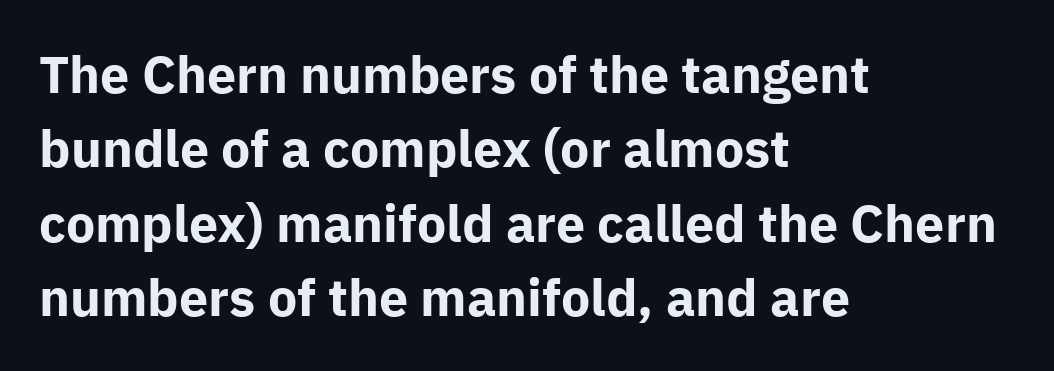
In terms of posture, this sample is upright. Regarding leading, the lines here are spaced in the standard way. These lines keep a tight, regular rhythm from letter to letter. I'd describe the lettering as bold — thick and assertive. Compared with a centered layout, this one pins lines to the left instead.
